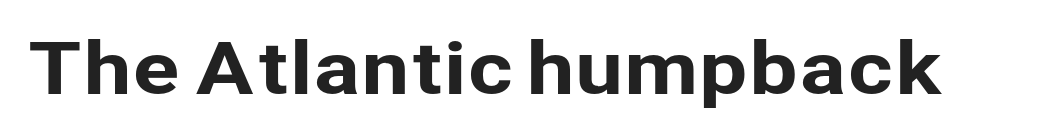
Notice how the stems are strictly vertical — no italics here. Proportional: the letters do not fall into vertical columns. The designer went with a sans here, leaving each stem footless. The tracking reads as untouched default to a designer's eye. Each row of text sits above clean, open space.
